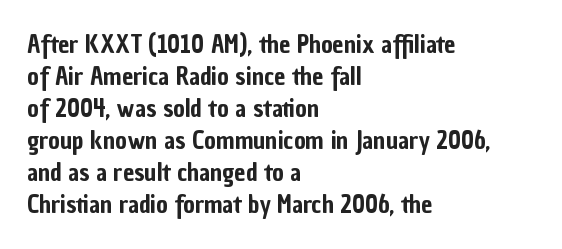
Q: Is the text italic (slanted)? A: No, it is upright.
Q: Is the text underlined? A: No.
Q: How is the paragraph aligned? A: Left-aligned.
Q: Is the spacing between letters normal or unusually wide? A: Normal.
Q: Is the spacing between lines tight, normal or loose? A: Normal.
